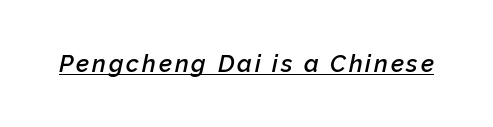
The image shows 24 px text type, italic (leaning right); set underlined.
